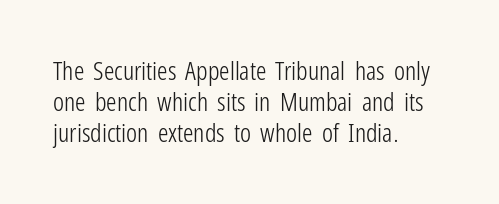
Q: Is the text bold? A: No.
Q: Is the text italic (slanted)? A: No, it is upright.
Q: Is the text underlined? A: No.
Q: How is the paragraph aligned? A: Left-aligned.
Q: Is the spacing between letters normal or unusually wide? A: Normal.
